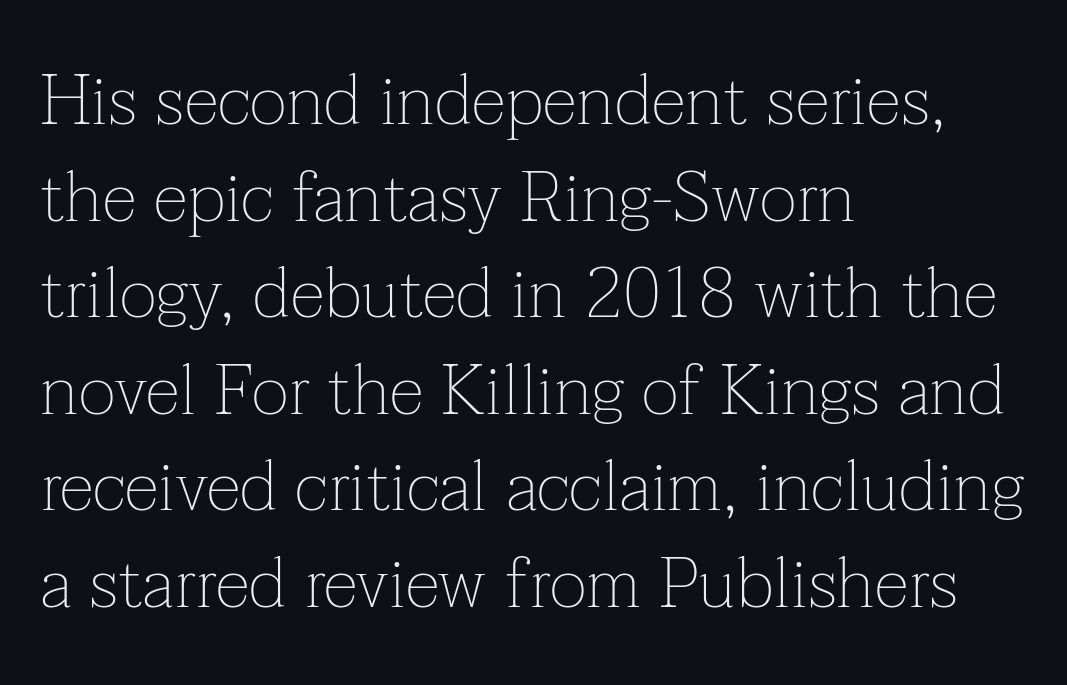
Words float on clear page, feet unadorned. Horizontal bands of white between lines are of average thickness. Note the varied advance widths — an 'i' is clearly narrower than an 'm'. Weight: in the light-to-regular range. This rendering employs a face with finishing strokes, i.e., a serif.
